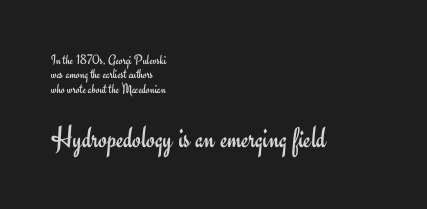
The image shows 31 px regular-weight sans-serif type; set left-aligned, tight line spacing (1.02x), normal letter spacing, not underlined; the second (bottom) block is 2.21x larger; low stroke contrast and a small x-height.
